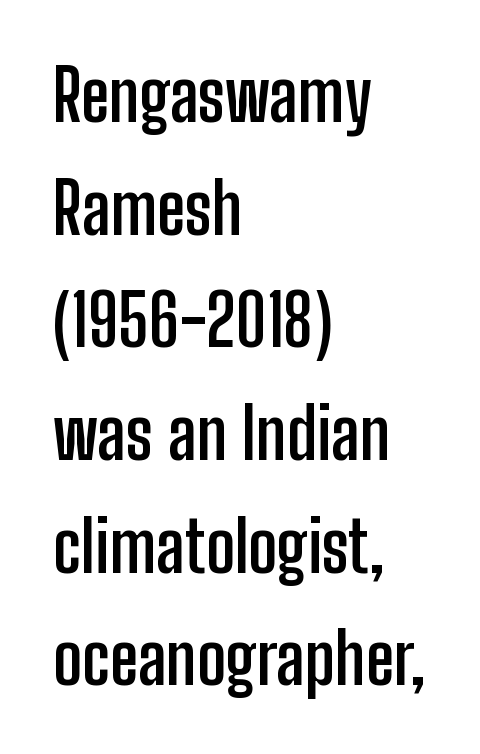
{"serif": "no", "italic": "no", "bold": "yes", "weight": "semibold", "width": "condensed", "stroke_contrast": "low", "x_height": "medium", "monospaced": "no", "underline": "no", "align": "left", "line_spacing": "normal", "line_spacing_ratio": 1.61, "letter_spacing": "normal", "letter_spacing_em": 0.0, "glyph_px": 70}
